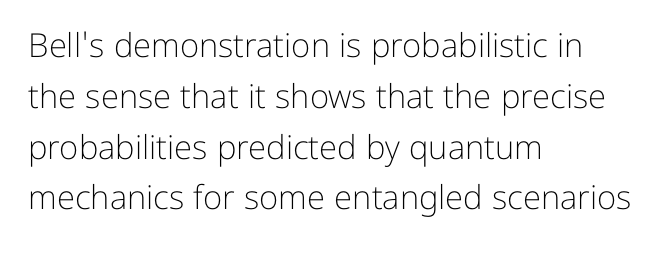
The image shows 33 px light sans-serif type, upright; set left-aligned, normal line spacing (1.54x), normal letter spacing, not underlined; low stroke contrast and a medium x-height.
